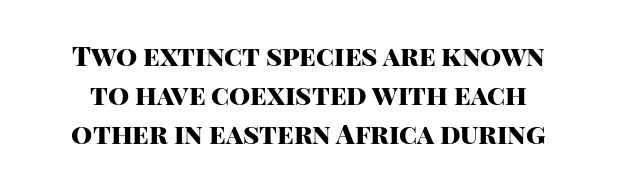
{"italic": "no", "bold": "yes", "underline": "no", "line_spacing": "normal", "line_spacing_ratio": 1.44, "letter_spacing": "normal", "letter_spacing_em": 0.0, "glyph_px": 27}
